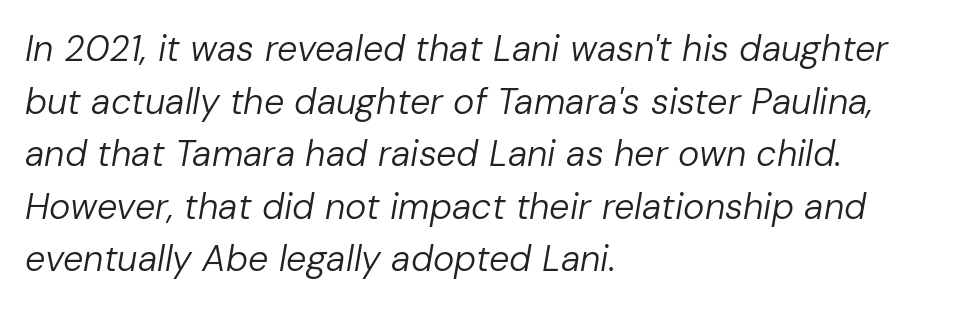
{"italic": "yes", "lean": "right", "slant_degrees": 10, "bold": "no", "weight": "regular", "width": "normal", "stroke_contrast": "low", "x_height": "medium", "monospaced": "no", "underline": "no", "align": "left", "line_spacing": "normal", "line_spacing_ratio": 1.46, "letter_spacing": "normal", "letter_spacing_em": 0.0, "glyph_px": 36}
